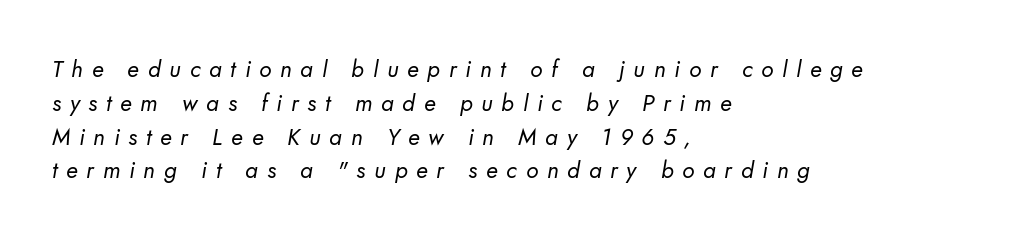
The image shows 23 px text type; set left-aligned, normal line spacing (1.47x), unusually wide letter spacing (+0.38 em), not underlined.
